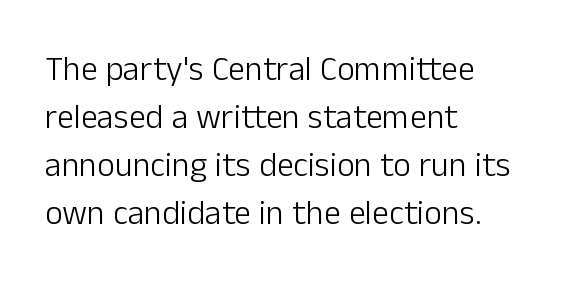
Q: Is the text bold? A: No.
Q: Is the text italic (slanted)? A: No, it is upright.
Q: Is the typeface a serif or a sans-serif typeface? A: Sans-serif.
Q: Is the text underlined? A: No.
Q: How is the paragraph aligned? A: Left-aligned.
Q: Is the spacing between letters normal or unusually wide? A: Normal.
Q: Is the spacing between lines tight, normal or loose? A: Normal.
Q: Width (condensed, normal, or wide)? A: Normal.
Q: Stroke contrast? A: Low.
Q: x-height? A: Medium.
Q: Monospaced? A: No.
